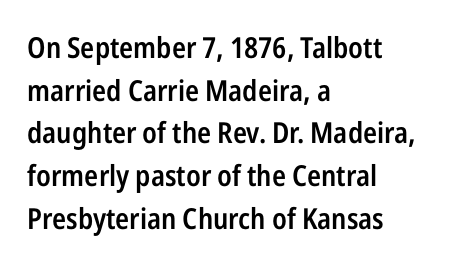
The passage shown is not underscored anywhere. In CSS terms this would be text-align: left. Look at the stroke-to-counter ratio: somewhat heavy, a semibold. Does the type have serifs? No, each stem ends abruptly.
